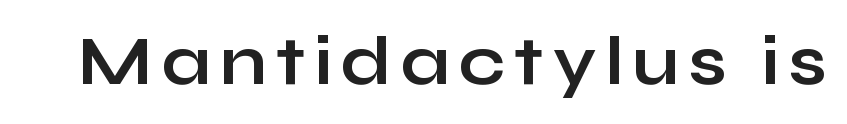
Q: Is the text bold? A: Yes.
Q: Is the text italic (slanted)? A: No, it is upright.
Q: Is the typeface a serif or a sans-serif typeface? A: Sans-serif.
Q: Is the text underlined? A: No.
Q: Width (condensed, normal, or wide)? A: Wide.
Q: Stroke contrast? A: Low.
Q: x-height? A: Medium.
Q: Monospaced? A: No.
